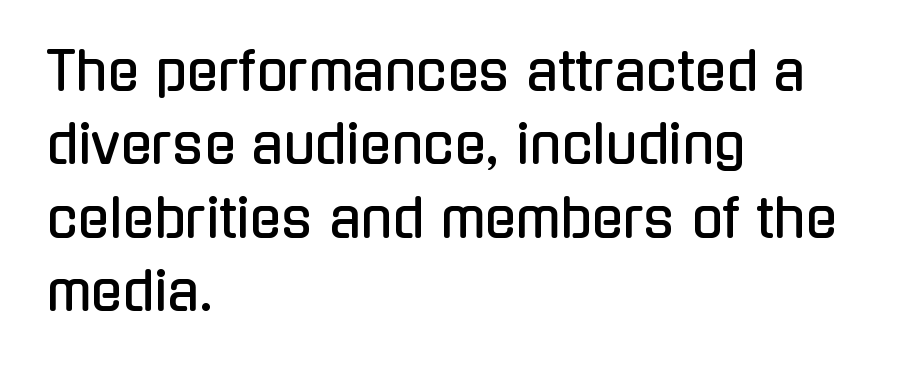
{"serif": "no", "italic": "no", "width": "condensed", "stroke_contrast": "low", "x_height": "medium", "monospaced": "no", "underline": "no", "align": "left", "line_spacing": "normal", "line_spacing_ratio": 1.41, "letter_spacing": "normal", "letter_spacing_em": 0.0, "glyph_px": 52}
